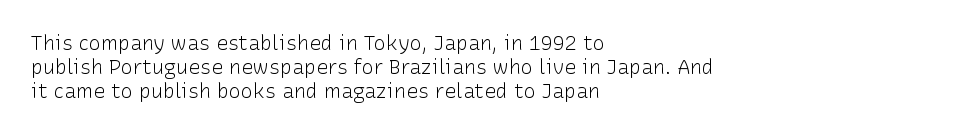
{"italic": "no", "bold": "no", "underline": "no", "align": "left", "line_spacing_ratio": 1.21, "letter_spacing": "normal", "letter_spacing_em": 0.0, "glyph_px": 20}
